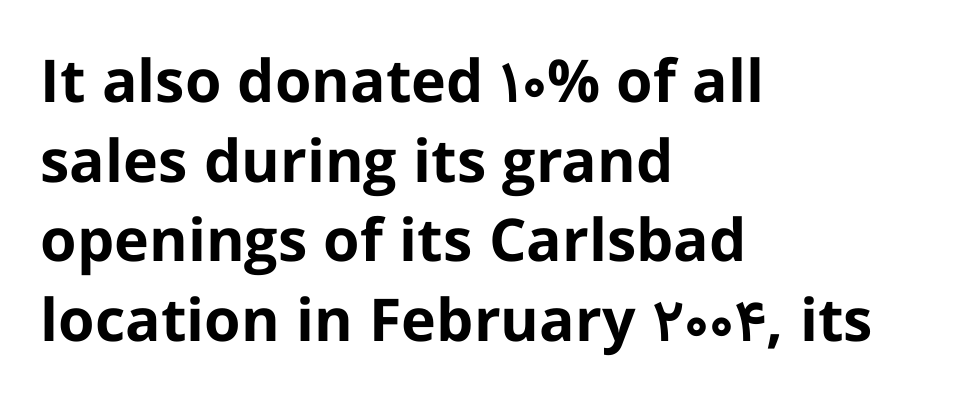
{"serif": "no", "italic": "no", "bold": "yes", "weight": "bold", "width": "normal", "stroke_contrast": "low", "x_height": "medium", "monospaced": "no", "underline": "no", "align": "left", "line_spacing": "normal", "line_spacing_ratio": 1.35, "letter_spacing": "normal", "letter_spacing_em": 0.0, "glyph_px": 59}
